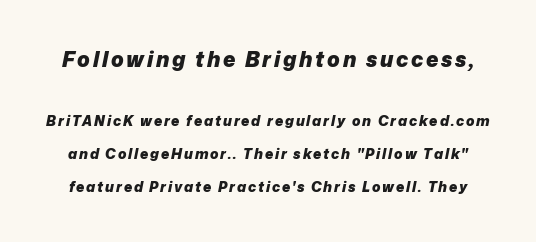
{"italic": "yes", "lean": "right", "slant_degrees": 12, "bold": "yes", "underline": "no", "line_spacing": "loose", "line_spacing_ratio": 2.36, "larger_block": "first", "size_ratio": 1.5, "glyph_px": 21}
